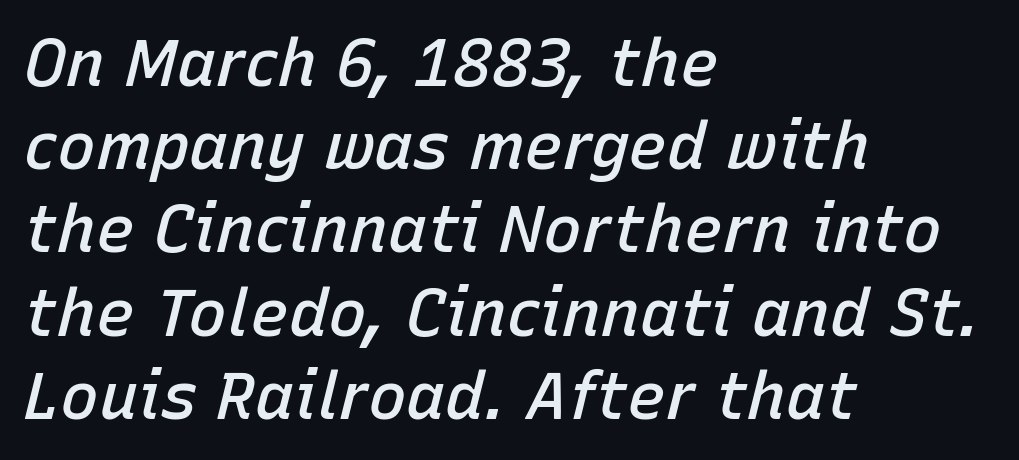
Q: Is the text bold? A: Semi-bold.
Q: Is the text italic (slanted)? A: Yes, it leans right by about 15 degrees.
Q: Is the text underlined? A: No.
Q: How is the paragraph aligned? A: Left-aligned.
Q: Is the spacing between letters normal or unusually wide? A: Normal.
Q: Is the spacing between lines tight, normal or loose? A: Normal.
Q: Width (condensed, normal, or wide)? A: Normal.
Q: Stroke contrast? A: Low.
Q: x-height? A: Medium.
Q: Monospaced? A: No.
